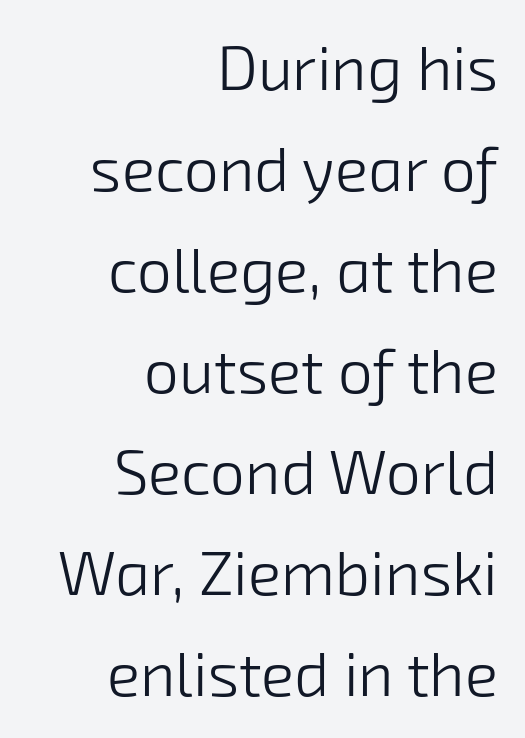
Between one letter and the next there's only the usual sliver of space. The face looks like a standard text weight, possibly lighter. Notice how the passage keeps a crisp vertical edge on the right only. The passage shown is typeset with a sans-serif family.
